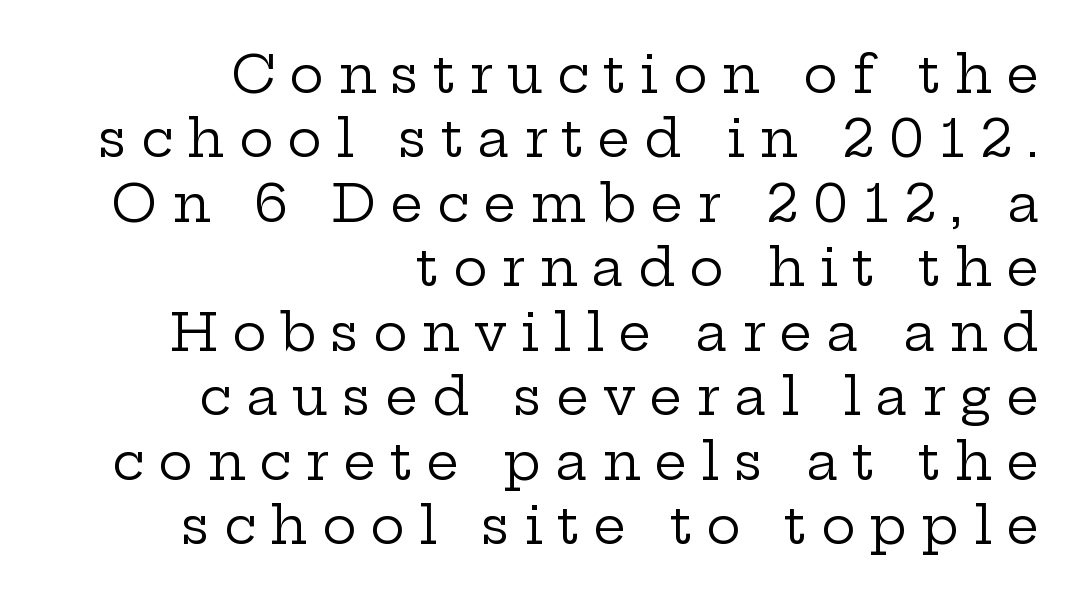
The image shows 52 px regular-weight, wide serif type, upright; set right-aligned, line spacing 1.24x, unusually wide letter spacing (+0.27 em), not underlined; low stroke contrast and a medium x-height.
